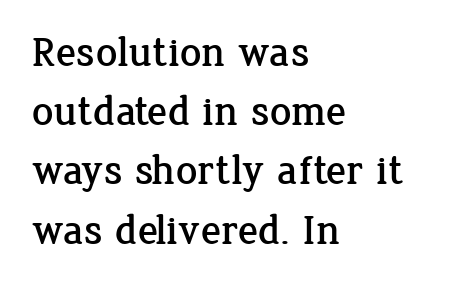
{"serif": "yes", "italic": "no", "width": "normal", "stroke_contrast": "low", "x_height": "medium", "monospaced": "no", "underline": "no", "align": "left", "line_spacing": "normal", "line_spacing_ratio": 1.41, "letter_spacing": "normal", "letter_spacing_em": 0.0, "glyph_px": 42}
